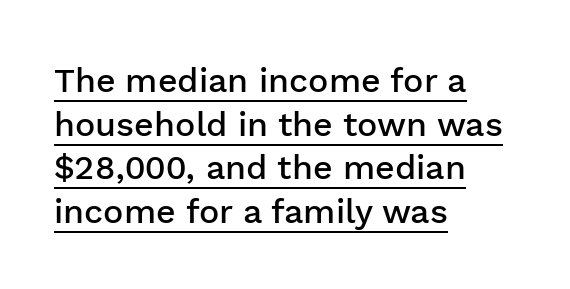
Q: Is the text bold? A: Semi-bold.
Q: Is the text italic (slanted)? A: No, it is upright.
Q: Is the typeface a serif or a sans-serif typeface? A: Sans-serif.
Q: Is the text underlined? A: Yes.
Q: How is the paragraph aligned? A: Left-aligned.
Q: Is the spacing between letters normal or unusually wide? A: Normal.
Q: Is the spacing between lines tight, normal or loose? A: Normal.
Q: Width (condensed, normal, or wide)? A: Normal.
Q: Stroke contrast? A: Low.
Q: x-height? A: Medium.
Q: Monospaced? A: No.
